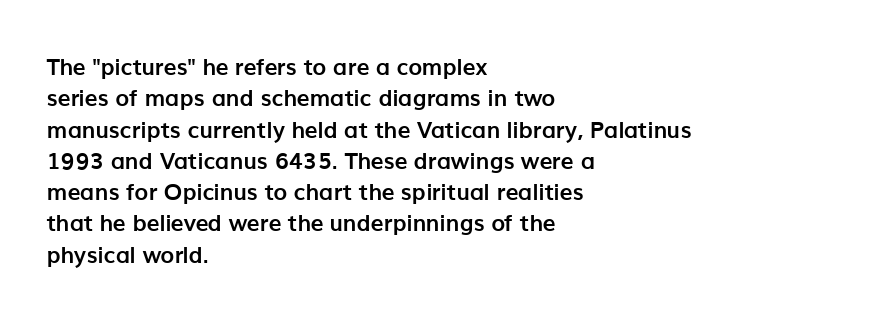
{"italic": "no", "bold": "yes", "underline": "no", "align": "left", "line_spacing": "normal", "line_spacing_ratio": 1.36, "letter_spacing": "normal", "letter_spacing_em": 0.0, "glyph_px": 23}
